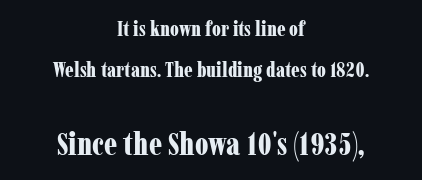
Interline gaps are noticeably wide in this sample. Emphasis by weight is at full strength: bold. The text block is weighted toward neither margin, spreading evenly from the middle. You get the small type first, then a jump to larger type. These lines are composed in type with serifs. Every character sits straight up, as roman type does.
